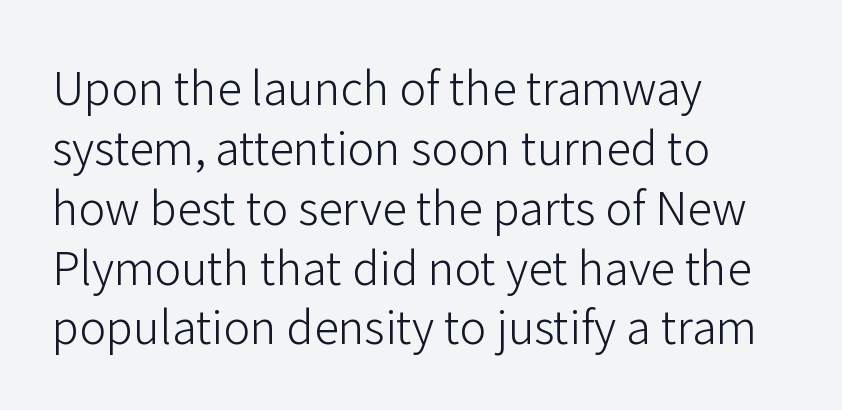
The image shows 45 px light sans-serif type, upright; set left-aligned, normal line spacing (1.33x), normal letter spacing, not underlined; low stroke contrast and a medium x-height.
